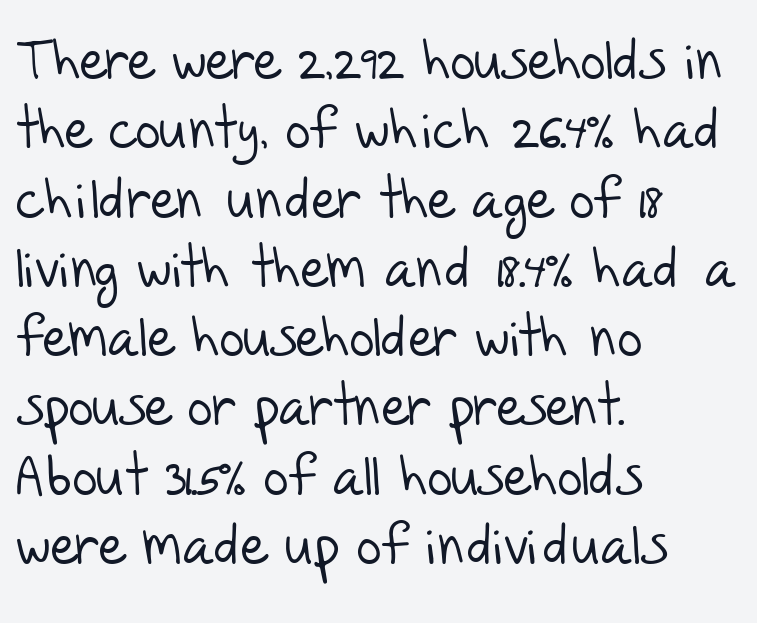
Letters rest on an invisible, unmarked baseline. A typesetter would label this face a sans. Typeset ragged right — the left edge is the straight one. Looks like regular typesetting: each glyph gets only the width it needs. Weight: in the light-to-regular range. Standard letterfit; no display-style spreading of the glyphs.
